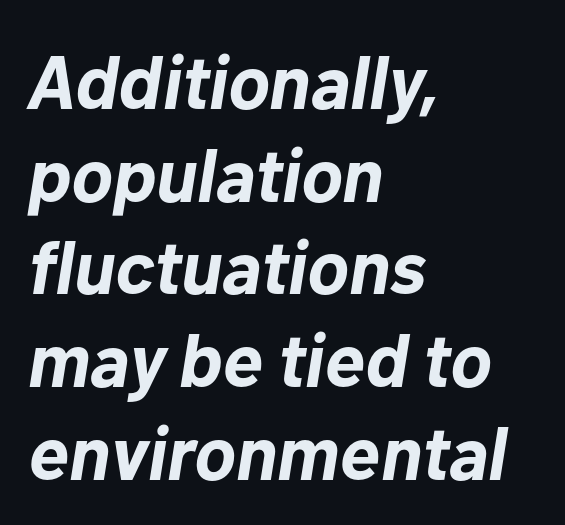
Q: Is the text bold? A: Yes.
Q: Is the text italic (slanted)? A: Yes, it leans right by about 10 degrees.
Q: Is the text underlined? A: No.
Q: How is the paragraph aligned? A: Left-aligned.
Q: Is the spacing between letters normal or unusually wide? A: Normal.
Q: Width (condensed, normal, or wide)? A: Normal.
Q: Stroke contrast? A: Low.
Q: x-height? A: Medium.
Q: Monospaced? A: No.
